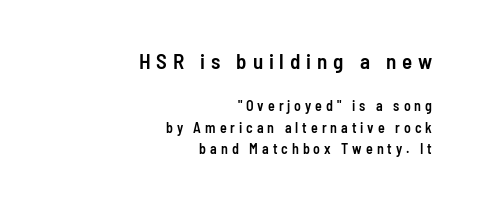
The gaps between neighbouring characters are conspicuously large. The compositor pushed each line to the right boundary. A bit beefed up — I'd call it semibold rather than bold. Leading matches the norm, producing a regular column. A roman cut, with each character standing at attention.
